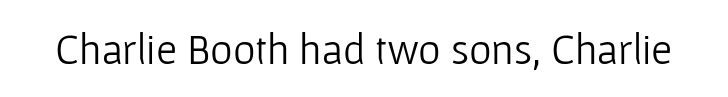
Q: Is the text bold? A: No.
Q: Is the text italic (slanted)? A: No, it is upright.
Q: Is the typeface a serif or a sans-serif typeface? A: Sans-serif.
Q: Is the text underlined? A: No.
Q: Is the spacing between letters normal or unusually wide? A: Normal.
Q: Width (condensed, normal, or wide)? A: Normal.
Q: Stroke contrast? A: Low.
Q: x-height? A: Medium.
Q: Monospaced? A: No.
